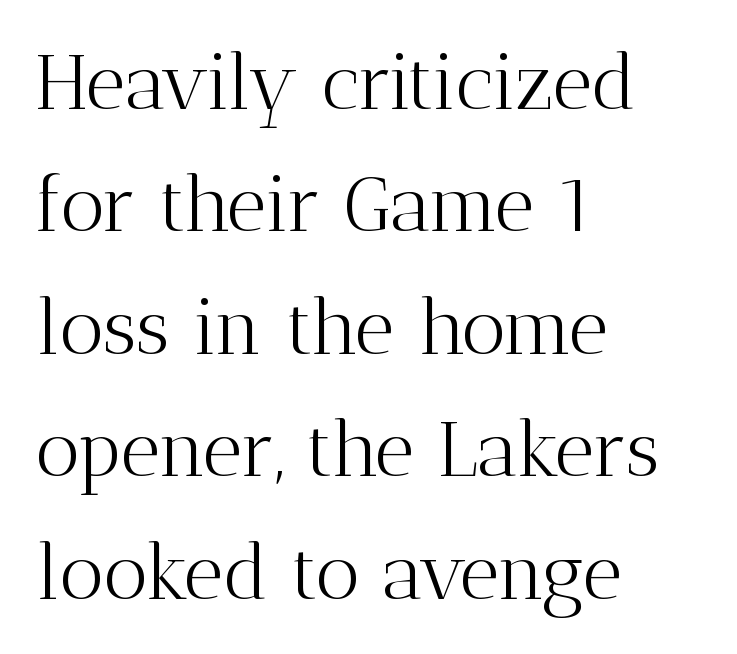
{"serif": "yes", "italic": "no", "bold": "no", "weight": "light", "width": "normal", "stroke_contrast": "medium", "x_height": "medium", "monospaced": "no", "underline": "no", "align": "left", "line_spacing": "normal", "line_spacing_ratio": 1.57, "letter_spacing": "normal", "letter_spacing_em": 0.0, "glyph_px": 78}
